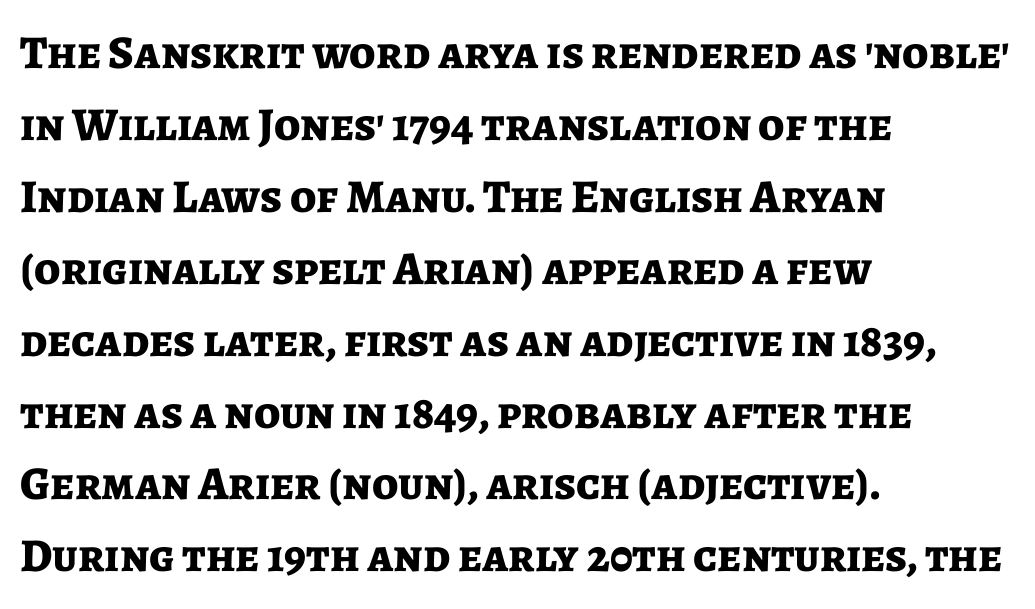
The image shows 47 px bold sans-serif type, upright; set left-aligned, normal line spacing (1.53x), normal letter spacing, not underlined; low stroke contrast and a medium x-height.
